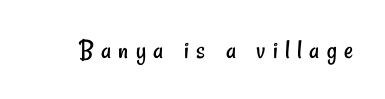
{"serif": "no", "bold": "no", "weight": "regular", "width": "condensed", "stroke_contrast": "low", "x_height": "small", "monospaced": "no", "underline": "no", "letter_spacing": "wide", "letter_spacing_em": 0.26, "glyph_px": 28}
